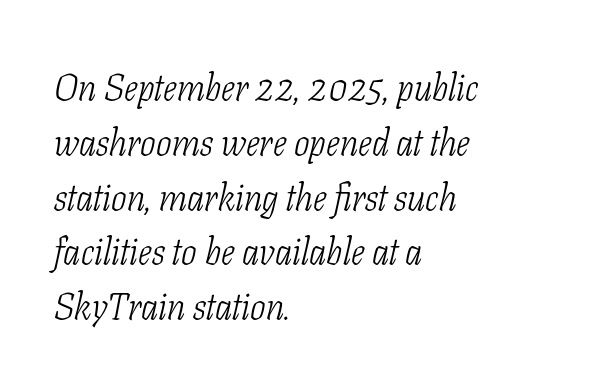
The image shows 37 px light, condensed serif type, italic (leaning right); set left-aligned, normal line spacing (1.48x), normal letter spacing, not underlined; low stroke contrast and a medium x-height.
